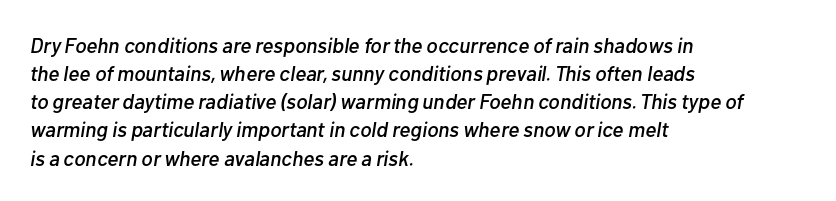
Q: Is the text italic (slanted)? A: Yes, it leans right by about 10 degrees.
Q: Is the text underlined? A: No.
Q: How is the paragraph aligned? A: Left-aligned.
Q: Is the spacing between letters normal or unusually wide? A: Normal.
Q: Is the spacing between lines tight, normal or loose? A: Normal.
